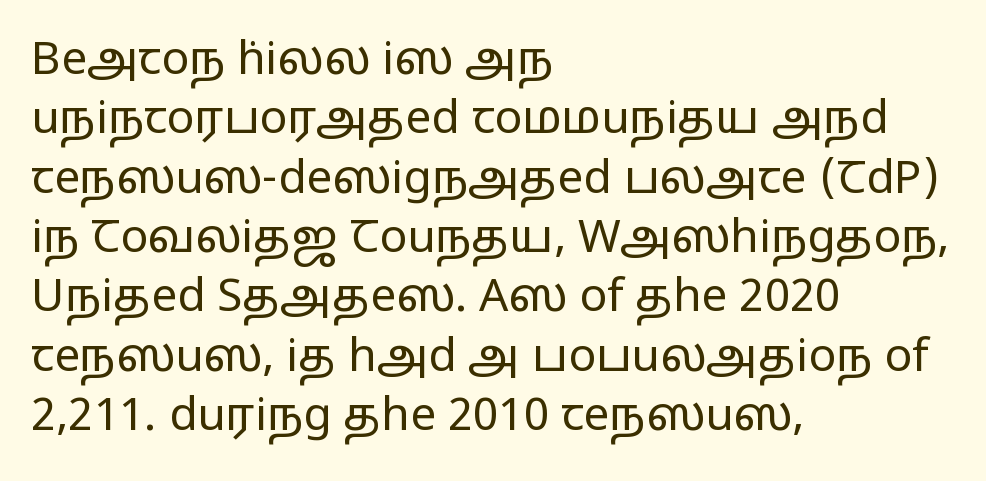
Q: Is the text bold? A: No.
Q: Is the text italic (slanted)? A: No, it is upright.
Q: Is the typeface a serif or a sans-serif typeface? A: Sans-serif.
Q: Is the text underlined? A: No.
Q: How is the paragraph aligned? A: Left-aligned.
Q: Is the spacing between letters normal or unusually wide? A: Normal.
Q: Is the spacing between lines tight, normal or loose? A: Normal.
Q: Width (condensed, normal, or wide)? A: Wide.
Q: Stroke contrast? A: Low.
Q: x-height? A: Medium.
Q: Monospaced? A: No.
